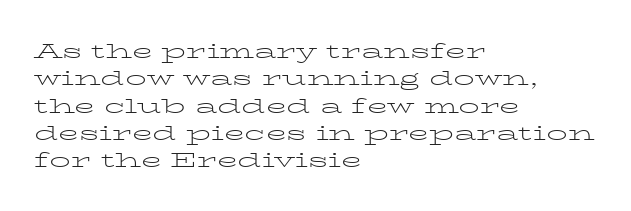
Reading down the block, your eye returns to a fixed left position each line. The weight tops out at a normal text grade. Interline gaps are of average width in this sample. The letters sit at their default tracking, neither squeezed nor spread.
